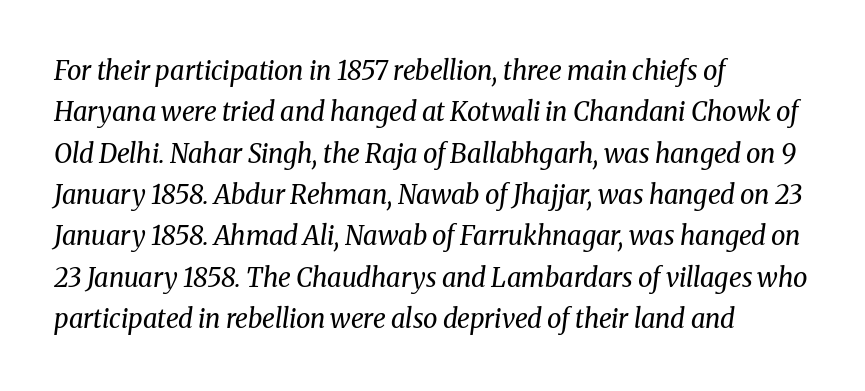
{"italic": "yes", "lean": "right", "slant_degrees": 8, "bold": "no", "underline": "no", "align": "left", "line_spacing": "normal", "line_spacing_ratio": 1.59, "letter_spacing": "normal", "letter_spacing_em": 0.0, "glyph_px": 26}
